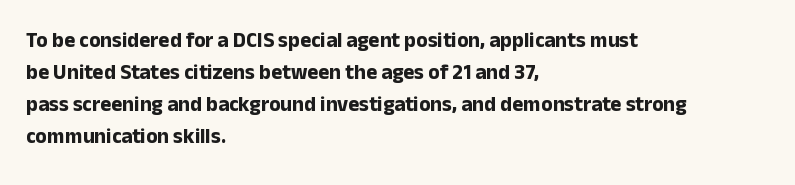
Q: Is the text bold? A: Yes.
Q: Is the text italic (slanted)? A: No, it is upright.
Q: Is the text underlined? A: No.
Q: How is the paragraph aligned? A: Left-aligned.
Q: Is the spacing between letters normal or unusually wide? A: Normal.
Q: Is the spacing between lines tight, normal or loose? A: Normal.
